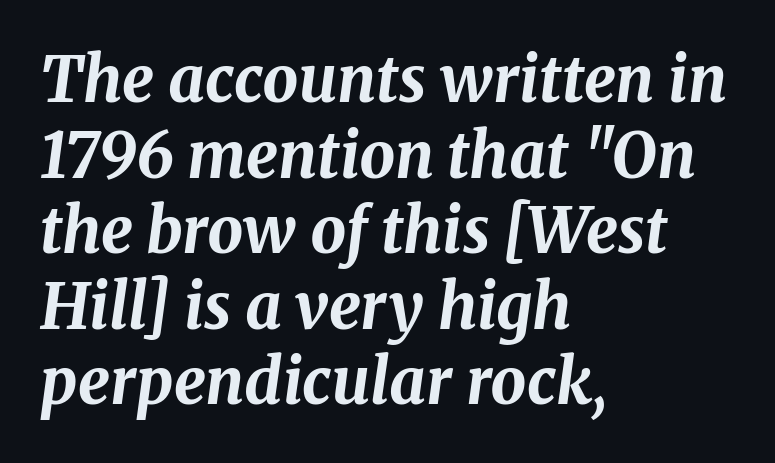
{"italic": "yes", "lean": "right", "slant_degrees": 8, "bold": "yes", "weight": "bold", "width": "normal", "stroke_contrast": "medium", "x_height": "medium", "monospaced": "no", "underline": "no", "align": "left", "line_spacing_ratio": 1.2, "letter_spacing": "normal", "letter_spacing_em": 0.0, "glyph_px": 63}
